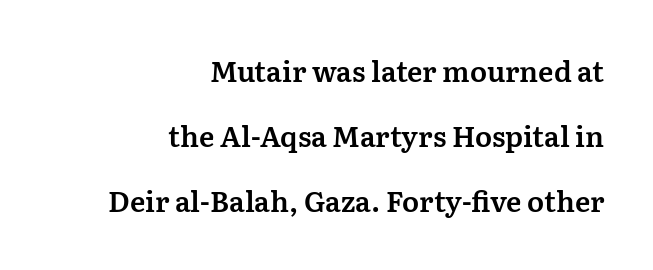
{"serif": "yes", "italic": "no", "width": "normal", "stroke_contrast": "medium", "x_height": "medium", "monospaced": "no", "underline": "no", "align": "right", "line_spacing": "loose", "line_spacing_ratio": 2.32, "letter_spacing": "normal", "letter_spacing_em": 0.0, "glyph_px": 28}
